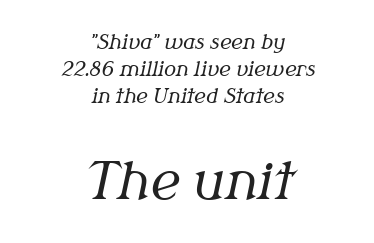
The image shows 51 px regular-weight serif type, italic (leaning right); set centered, normal line spacing (1.34x), normal letter spacing, not underlined; the second (bottom) block is 2.55x larger; medium stroke contrast and a medium x-height.
